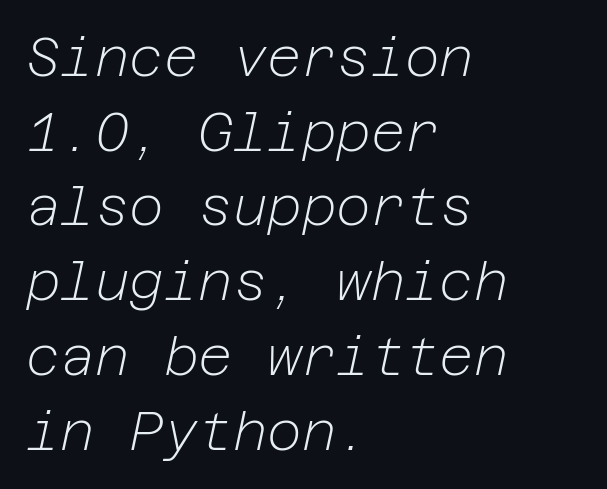
Q: Is the text bold? A: No.
Q: Is the text italic (slanted)? A: Yes, it leans right by about 12 degrees.
Q: Is the text underlined? A: No.
Q: How is the paragraph aligned? A: Left-aligned.
Q: Is the spacing between letters normal or unusually wide? A: Normal.
Q: Is the spacing between lines tight, normal or loose? A: Normal.
Q: Width (condensed, normal, or wide)? A: Normal.
Q: Stroke contrast? A: Low.
Q: x-height? A: Medium.
